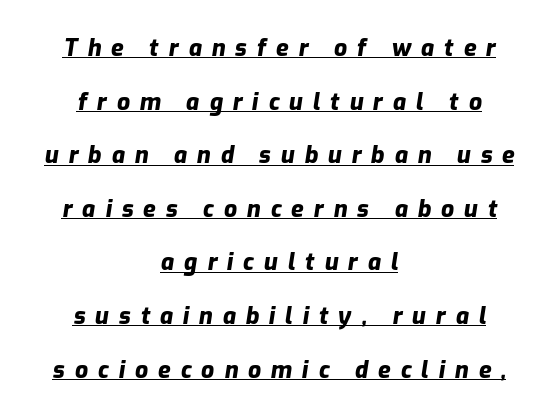
Q: Is the text bold? A: Yes.
Q: Is the text italic (slanted)? A: Yes, it leans right by about 9 degrees.
Q: Is the text underlined? A: Yes.
Q: How is the paragraph aligned? A: Centered.
Q: Is the spacing between letters normal or unusually wide? A: Unusually wide.
Q: Is the spacing between lines tight, normal or loose? A: Loose.
